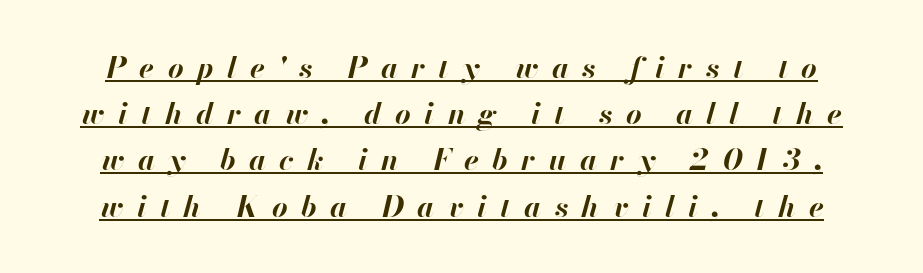
This sample has the flowing, uneven cadence of proportional lettering. The rendering inserts visible extra space after every character. This sample carries an underscore along the baseline area. Stroke thickness is high; the sample reads as a true bold.
